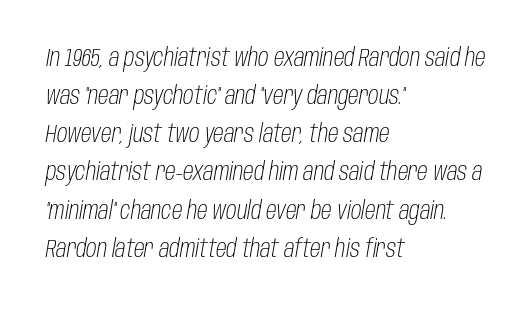
{"italic": "yes", "lean": "right", "slant_degrees": 10, "bold": "no", "underline": "no", "align": "left", "line_spacing": "normal", "line_spacing_ratio": 1.59, "letter_spacing": "normal", "letter_spacing_em": 0.0, "glyph_px": 24}
